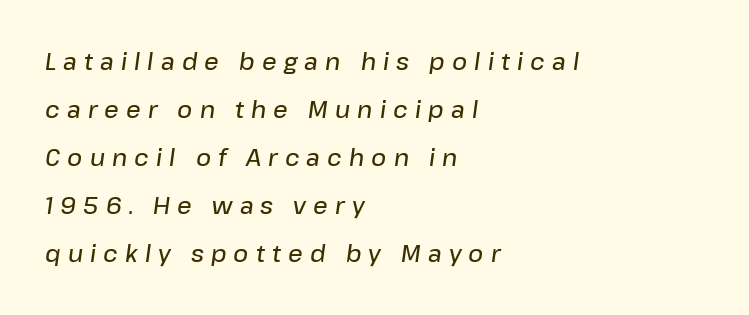
The image shows 23 px text type, italic (leaning right); set left-aligned, loose line spacing (2.09x), unusually wide letter spacing (+0.31 em), not underlined.
